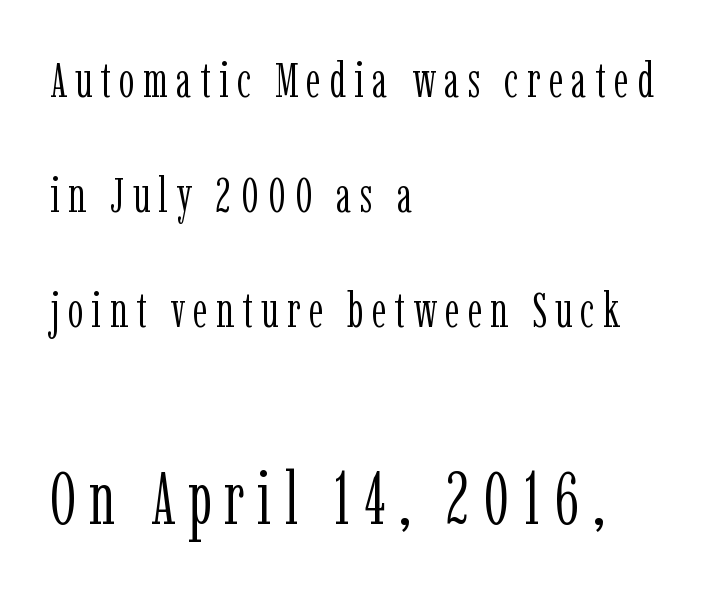
Q: Is the text bold? A: No.
Q: Is the text italic (slanted)? A: No, it is upright.
Q: Is the typeface a serif or a sans-serif typeface? A: Serif.
Q: Is the text underlined? A: No.
Q: How is the paragraph aligned? A: Left-aligned.
Q: Is the spacing between lines tight, normal or loose? A: Loose.
Q: Which block of text is set in a larger size, the first (top) or the second (bottom)? A: The second (bottom) one.
Q: Width (condensed, normal, or wide)? A: Condensed.
Q: Stroke contrast? A: Low.
Q: x-height? A: Medium.
Q: Monospaced? A: No.
